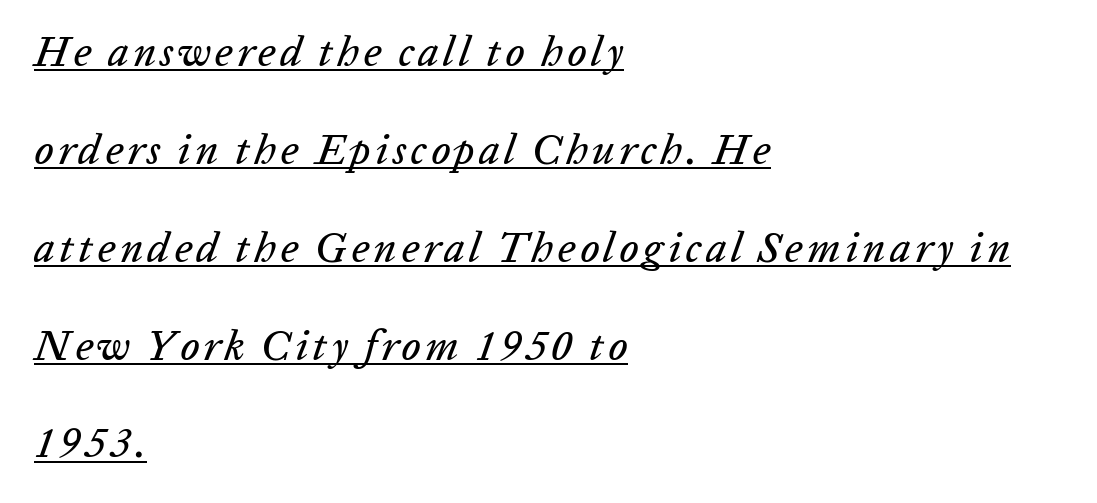
The image shows 42 px text type, italic (leaning right); set left-aligned, loose line spacing (2.33x), underlined; low stroke contrast and a medium x-height.
